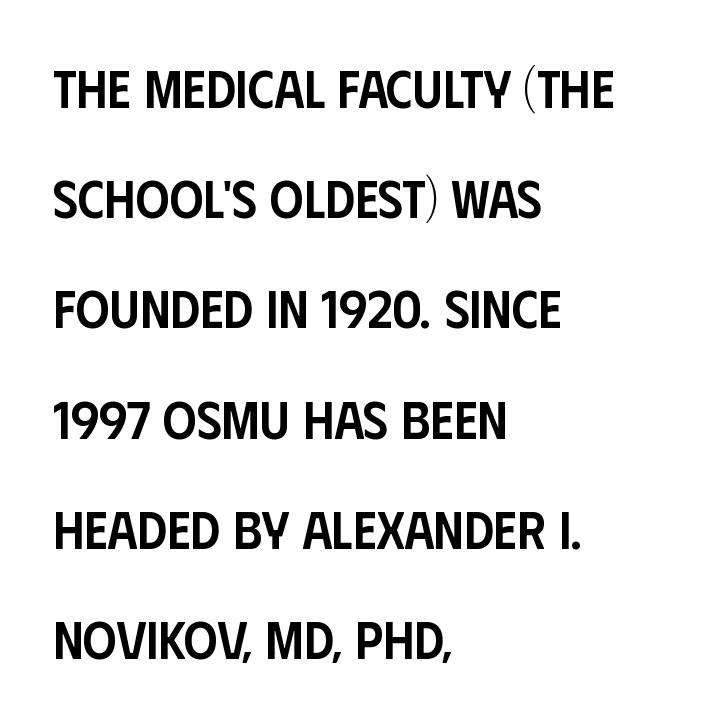
Q: Is the text bold? A: Semi-bold.
Q: Is the text italic (slanted)? A: No, it is upright.
Q: Is the typeface a serif or a sans-serif typeface? A: Sans-serif.
Q: Is the text underlined? A: No.
Q: How is the paragraph aligned? A: Left-aligned.
Q: Is the spacing between letters normal or unusually wide? A: Normal.
Q: Is the spacing between lines tight, normal or loose? A: Loose.
Q: Width (condensed, normal, or wide)? A: Condensed.
Q: Stroke contrast? A: Low.
Q: x-height? A: Large.
Q: Monospaced? A: No.
